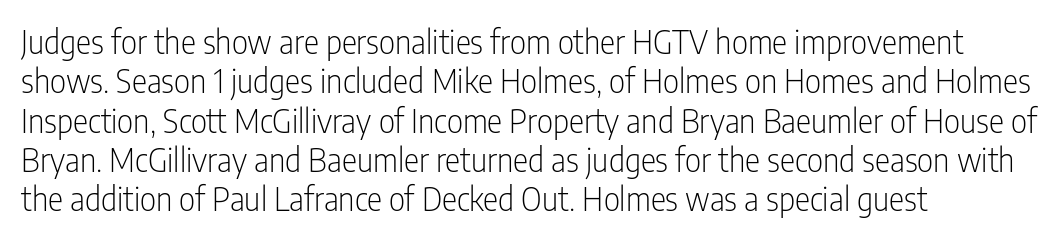
{"serif": "no", "italic": "no", "bold": "no", "weight": "light", "width": "condensed", "stroke_contrast": "low", "x_height": "medium", "monospaced": "no", "underline": "no", "align": "left", "line_spacing_ratio": 1.23, "letter_spacing": "normal", "letter_spacing_em": 0.0, "glyph_px": 32}
